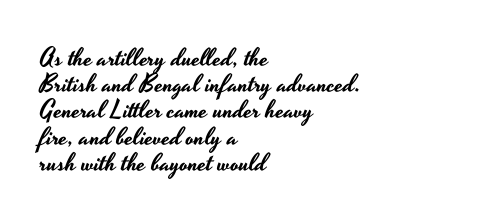
{"underline": "no", "align": "left", "line_spacing": "tight", "line_spacing_ratio": 1.05, "letter_spacing": "normal", "letter_spacing_em": 0.0, "glyph_px": 25}
